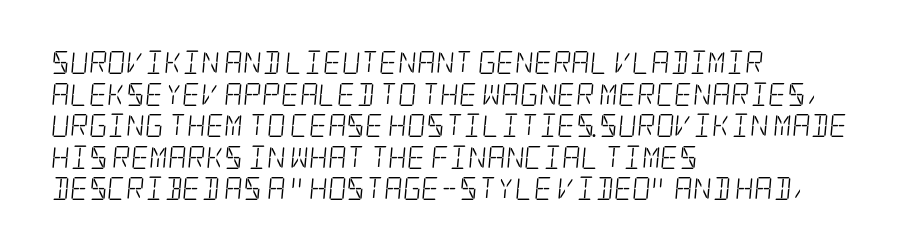
Q: Is the text bold? A: No.
Q: Is the text underlined? A: No.
Q: How is the paragraph aligned? A: Left-aligned.
Q: Is the spacing between letters normal or unusually wide? A: Normal.
Q: Is the spacing between lines tight, normal or loose? A: Normal.
